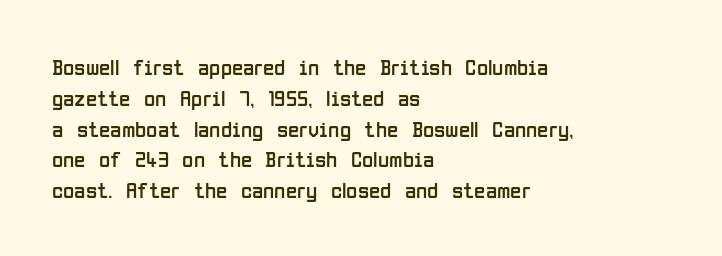
{"italic": "no", "bold": "no", "underline": "no", "align": "left", "line_spacing": "normal", "line_spacing_ratio": 1.34, "letter_spacing": "normal", "letter_spacing_em": 0.0, "glyph_px": 23}
